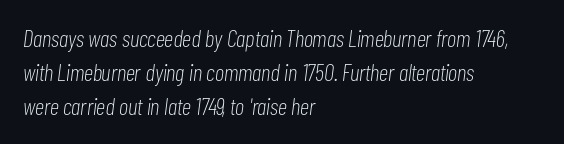
Tall strokes in this sample are angled rather than plumb. Look at the tracking — it's just the regular setting, nothing added. Vertically, the passage feels balanced, rows spaced as you'd expect. Anything drawn beneath the words? Only blank space. The compositor pushed each line to the left boundary.
